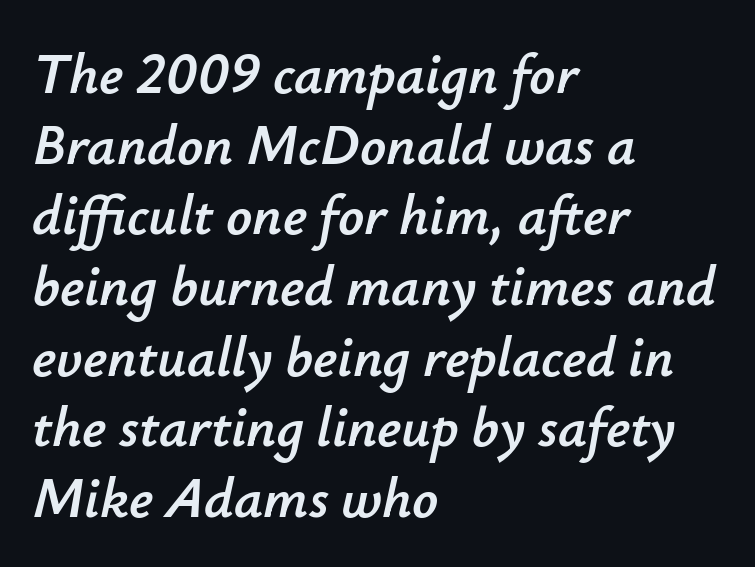
The image shows 57 px text type, italic (leaning right); set left-aligned, line spacing 1.24x, normal letter spacing, not underlined; low stroke contrast and a small x-height.
